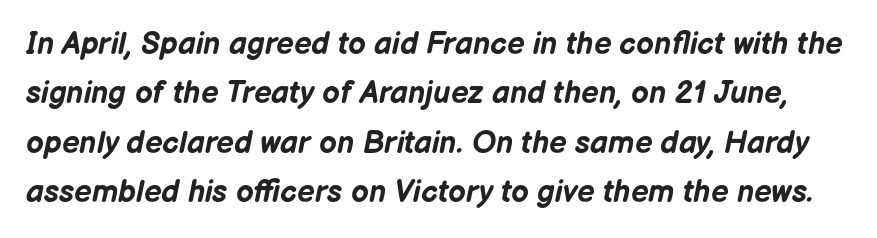
Q: Is the text bold? A: Yes.
Q: Is the text italic (slanted)? A: Yes, it leans right by about 12 degrees.
Q: Is the text underlined? A: No.
Q: Is the spacing between letters normal or unusually wide? A: Normal.
Q: Is the spacing between lines tight, normal or loose? A: Normal.
Q: Width (condensed, normal, or wide)? A: Normal.
Q: Stroke contrast? A: Low.
Q: x-height? A: Medium.
Q: Monospaced? A: No.
